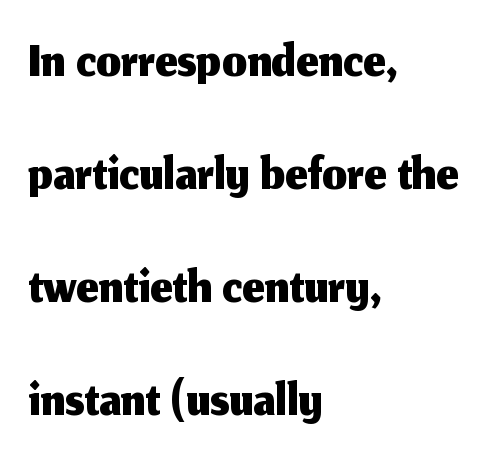
{"serif": "no", "italic": "no", "width": "normal", "stroke_contrast": "medium", "x_height": "medium", "monospaced": "no", "underline": "no", "align": "left", "line_spacing": "normal", "line_spacing_ratio": 1.45, "letter_spacing": "normal", "letter_spacing_em": 0.0, "glyph_px": 78}
